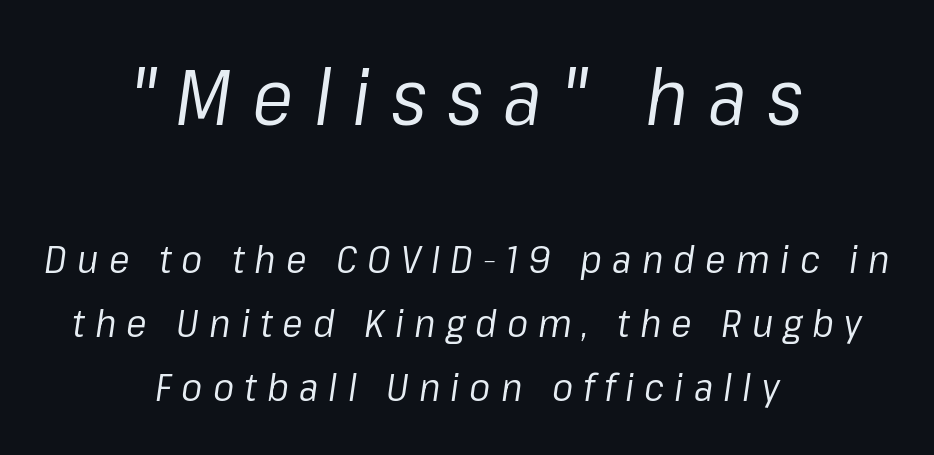
{"italic": "yes", "lean": "right", "slant_degrees": 8, "bold": "no", "weight": "regular", "width": "normal", "stroke_contrast": "low", "x_height": "medium", "monospaced": "no", "underline": "no", "align": "center", "line_spacing": "normal", "line_spacing_ratio": 1.64, "letter_spacing": "wide", "letter_spacing_em": 0.26, "larger_block": "first", "size_ratio": 2.0, "glyph_px": 78}
